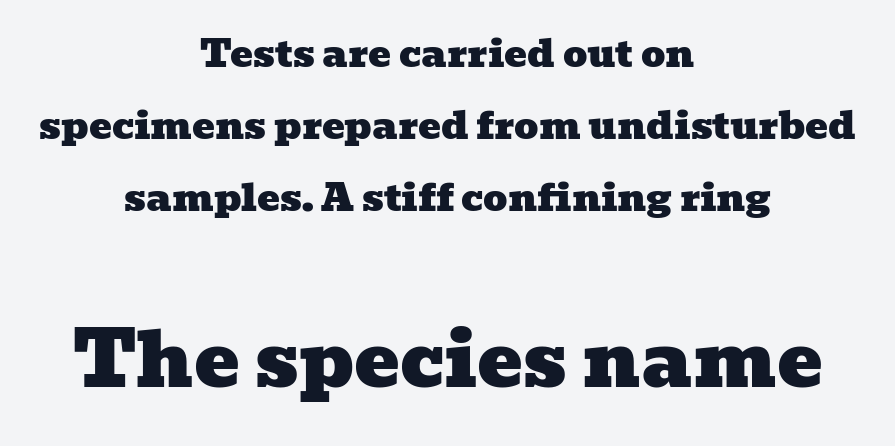
The letterforms sit shoulder to shoulder at normal distance. In terms of letterform style, serifs are clearly present. Does the copy run flush right? No — it is centered line by line. Spacing verdict: proportional, widths tailored to each character. Check under the words: just untouched page.
